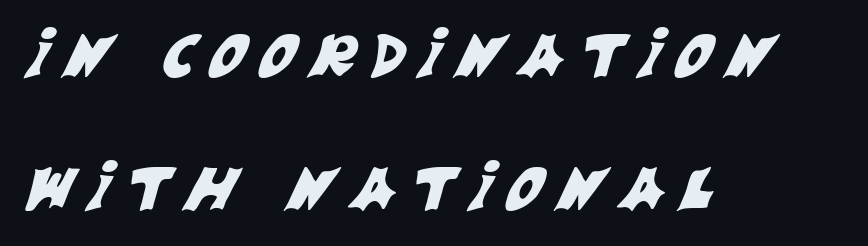
{"serif": "no", "width": "normal", "stroke_contrast": "medium", "x_height": "large", "monospaced": "no", "underline": "no", "align": "left", "line_spacing": "loose", "line_spacing_ratio": 2.29, "letter_spacing": "wide", "letter_spacing_em": 0.27, "glyph_px": 58}
